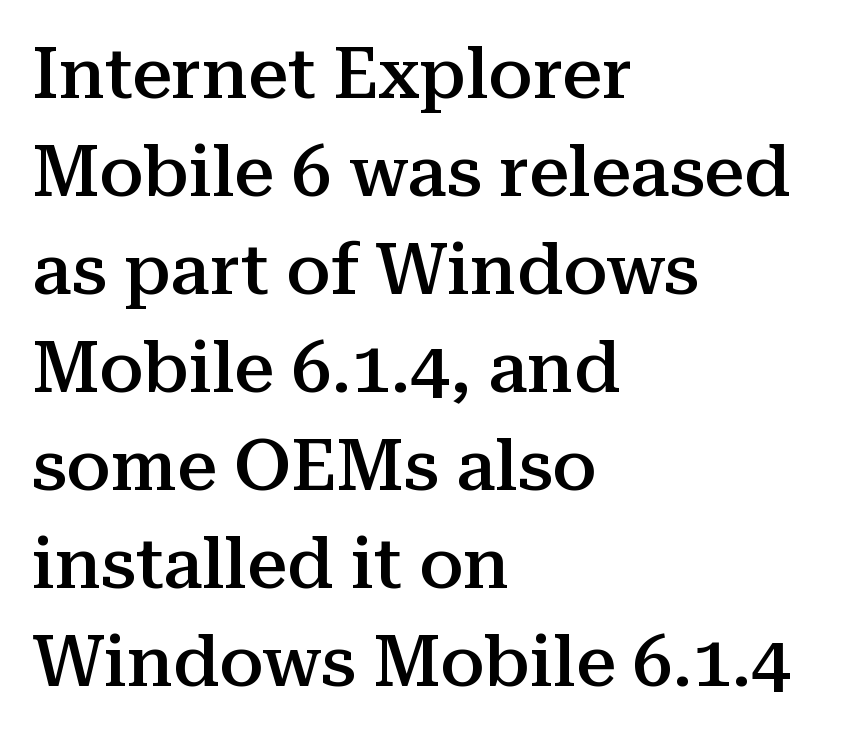
Q: Is the text bold? A: Semi-bold.
Q: Is the text italic (slanted)? A: No, it is upright.
Q: Is the typeface a serif or a sans-serif typeface? A: Serif.
Q: Is the text underlined? A: No.
Q: How is the paragraph aligned? A: Left-aligned.
Q: Is the spacing between letters normal or unusually wide? A: Normal.
Q: Is the spacing between lines tight, normal or loose? A: Normal.
Q: Width (condensed, normal, or wide)? A: Normal.
Q: Stroke contrast? A: Medium.
Q: x-height? A: Medium.
Q: Monospaced? A: No.
